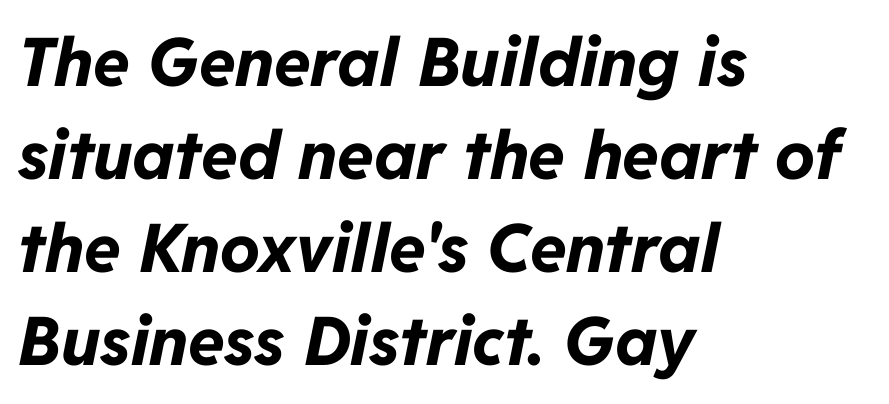
The image shows 67 px bold type, italic (leaning right); set left-aligned, normal line spacing (1.39x), normal letter spacing, not underlined; low stroke contrast and a medium x-height.
